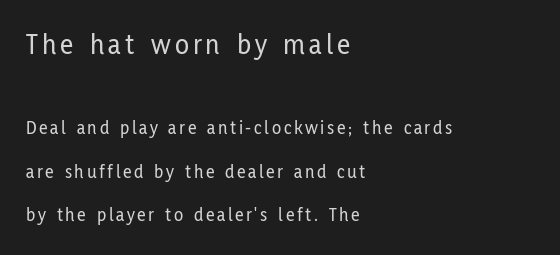
The image shows 29 px condensed sans-serif type, upright; set left-aligned, loose line spacing (2.28x), not underlined; the first (top) block is 1.53x larger; low stroke contrast and a medium x-height.
